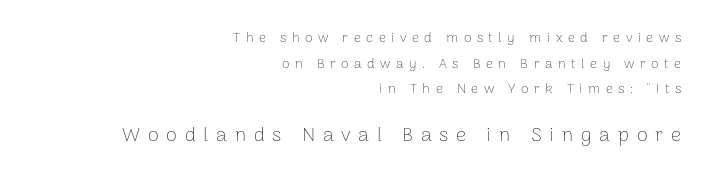
Look at the glyph heights: the lower group is clearly the bigger setting. On a weight scale, this lands at 450 or below. Honestly, the letter spacing is so wide it's the main thing you notice. The area under the type is left untouched. Teacher's note: observe the even right margin — that is flush-right alignment.
